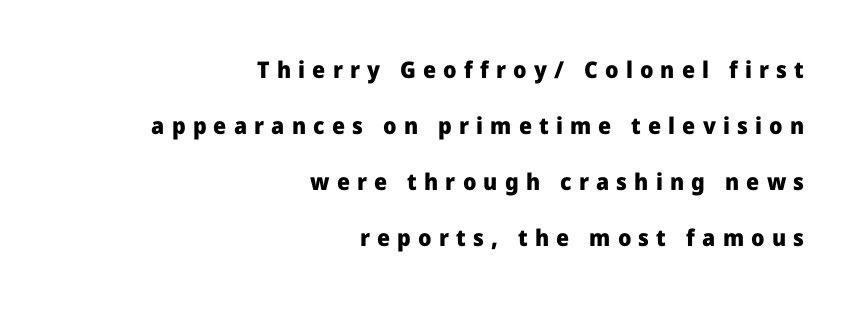
Caption: multi-line text, flush right, ragged left. The axis of the letterforms is exactly vertical. Clear beneath every line of the passage. The letters are spread apart with noticeably loose tracking. Baseline-to-baseline distance is far greater than the letter height. The glyphs have the mass of a bold cut.
